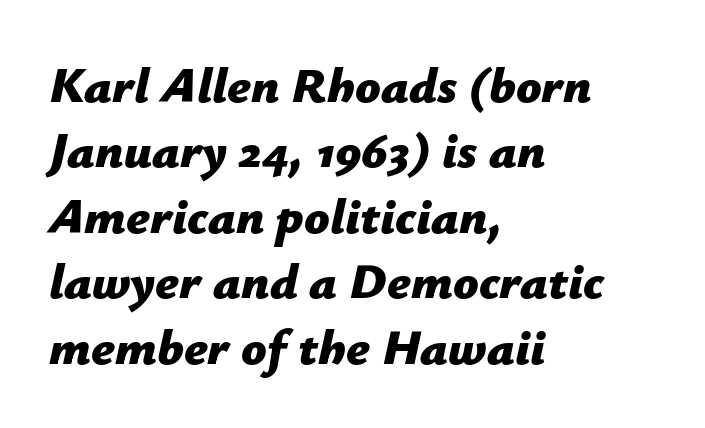
Proportional: the letters do not fall into vertical columns. In terms of leading, this rendering sits right in the middle. The characters look thick and weighty, a clear bold. Characters follow at the spacing the type designer built in. Rule under the text: the space is simply empty.
